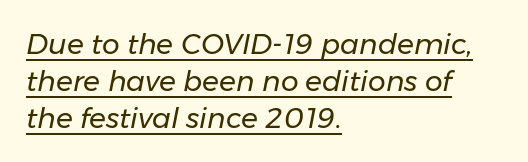
The image shows 28 px regular-weight type, italic (leaning right); set left-aligned, normal line spacing (1.32x), normal letter spacing, underlined; low stroke contrast and a medium x-height.
